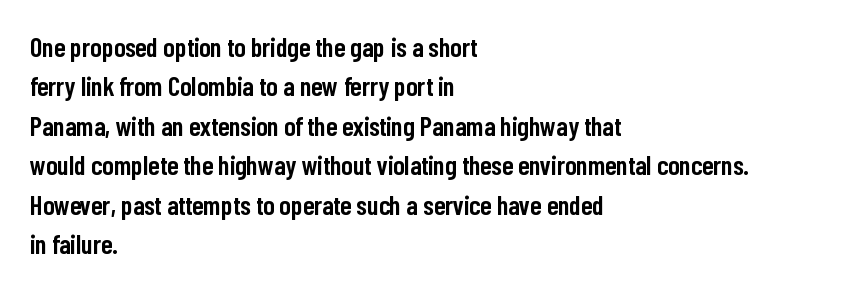
The line texture is even and compact thanks to regular tracking. The vertical gap from one line to the next is medium. It's the straight-up-and-down kind of type. I'd describe the lettering as semibold — firm but not a full bold. Layout note: lines flush left. Words float on clear page, feet unadorned.
